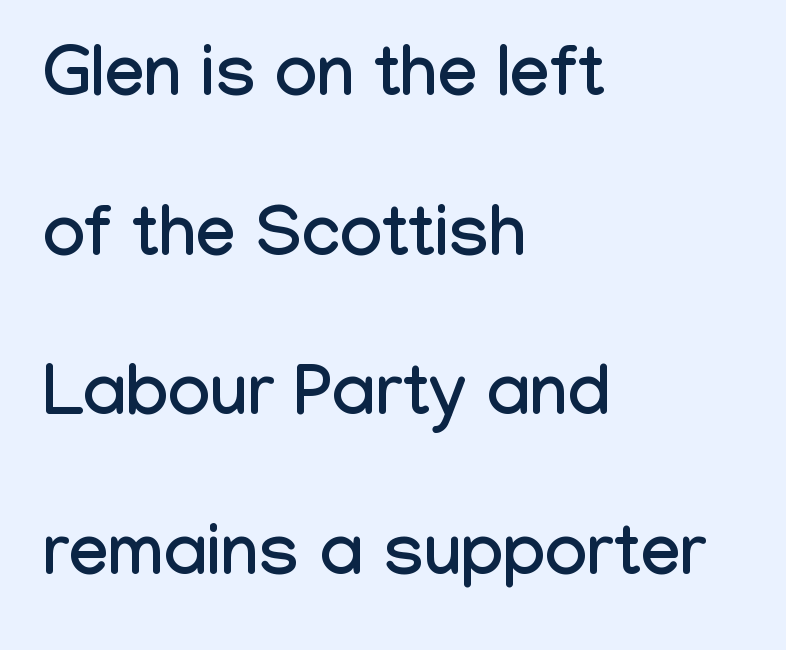
Q: Is the text italic (slanted)? A: No, it is upright.
Q: Is the typeface a serif or a sans-serif typeface? A: Sans-serif.
Q: Is the text underlined? A: No.
Q: How is the paragraph aligned? A: Left-aligned.
Q: Is the spacing between letters normal or unusually wide? A: Normal.
Q: Is the spacing between lines tight, normal or loose? A: Loose.
Q: Width (condensed, normal, or wide)? A: Condensed.
Q: Stroke contrast? A: Low.
Q: x-height? A: Medium.
Q: Monospaced? A: No.
